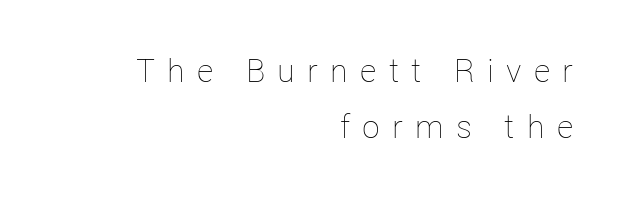
{"italic": "no", "bold": "no", "weight": "thin", "width": "condensed", "stroke_contrast": "low", "x_height": "medium", "monospaced": "no", "underline": "no", "align": "right", "line_spacing": "normal", "line_spacing_ratio": 1.7, "letter_spacing": "wide", "letter_spacing_em": 0.37, "glyph_px": 33}
